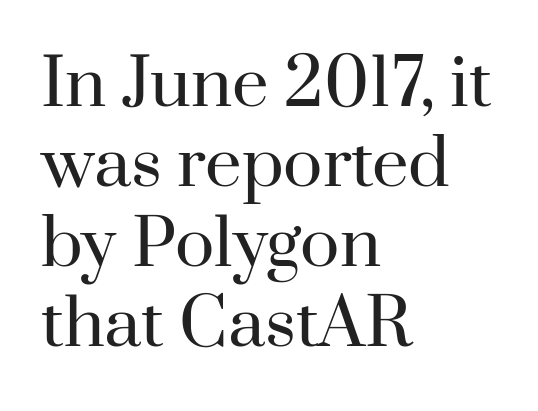
Q: Is the text bold? A: No.
Q: Is the text italic (slanted)? A: No, it is upright.
Q: Is the typeface a serif or a sans-serif typeface? A: Serif.
Q: Is the text underlined? A: No.
Q: How is the paragraph aligned? A: Left-aligned.
Q: Is the spacing between letters normal or unusually wide? A: Normal.
Q: Width (condensed, normal, or wide)? A: Normal.
Q: Stroke contrast? A: High.
Q: x-height? A: Small.
Q: Monospaced? A: No.
